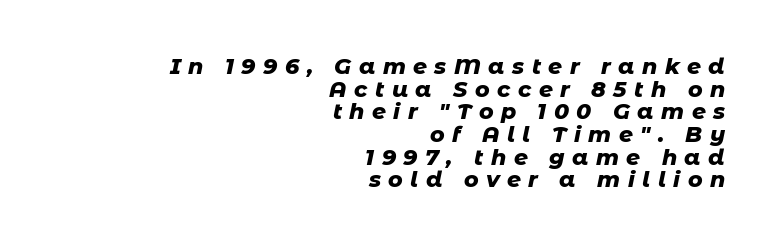
The image shows 22 px bold type, italic (leaning right); set right-aligned, tight line spacing (1.03x), unusually wide letter spacing (+0.34 em), not underlined.
